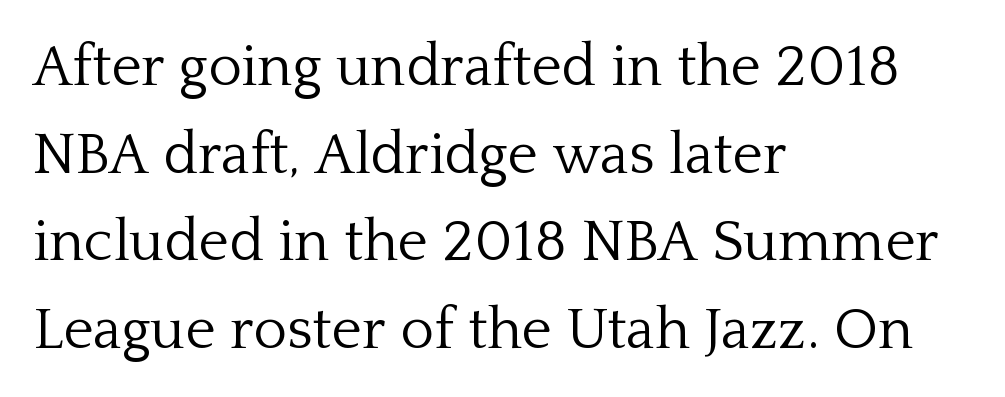
Nobody drew a line under any word here. Unlike a clean sans, this face finishes its strokes with serifs. Does the copy run flush right? No — it runs flush left. Default kerning and tracking; the words read as compact shapes. The rendering uses a moderate line-height, typical for paragraphs. Counters stay open thanks to moderate or lighter strokes.
